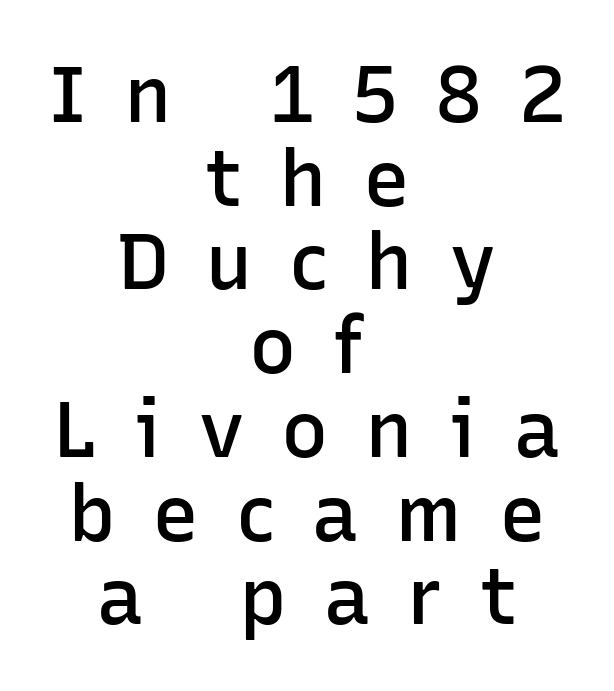
{"serif": "no", "italic": "no", "bold": "semi", "weight": "semibold", "width": "normal", "stroke_contrast": "low", "x_height": "medium", "monospaced": "no", "underline": "no", "align": "center", "line_spacing": "tight", "line_spacing_ratio": 1.06, "letter_spacing": "wide", "letter_spacing_em": 0.46, "glyph_px": 79}
